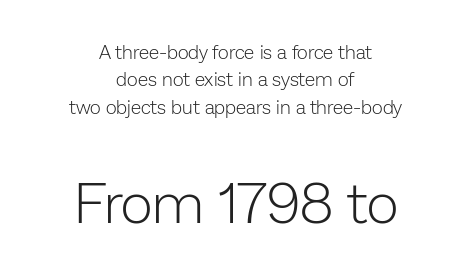
Does extra space separate the letters? No, they use regular spacing. On a weight scale, this lands at 450 or below. Proportional: the letters do not fall into vertical columns. Bare-footed words on every line. The paragraph shown floats in the horizontal middle.
